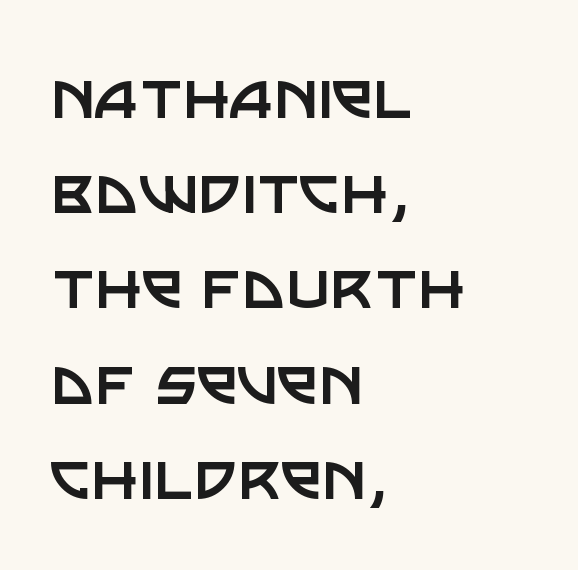
{"serif": "no", "italic": "no", "bold": "no", "weight": "regular", "width": "normal", "stroke_contrast": "low", "x_height": "large", "monospaced": "no", "underline": "no", "align": "left", "line_spacing": "normal", "line_spacing_ratio": 1.27, "letter_spacing": "normal", "letter_spacing_em": 0.0, "glyph_px": 75}
